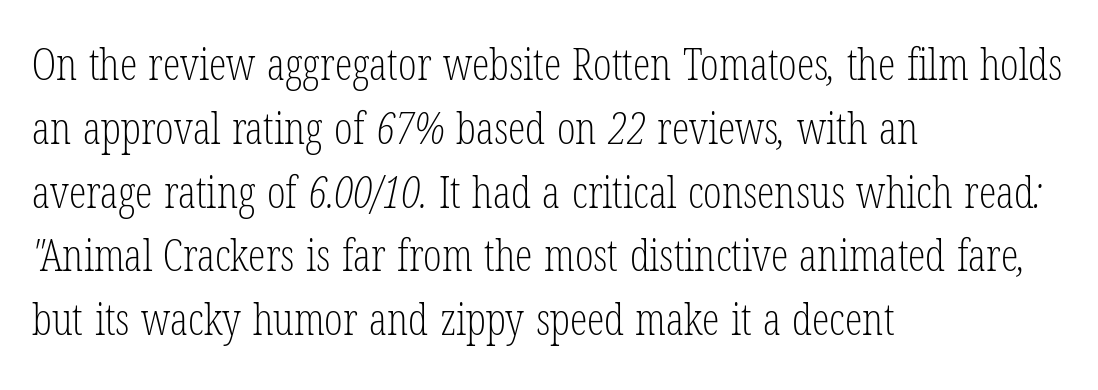
Q: Is the text bold? A: No.
Q: Is the typeface a serif or a sans-serif typeface? A: Serif.
Q: Is the text underlined? A: No.
Q: How is the paragraph aligned? A: Left-aligned.
Q: Is the spacing between letters normal or unusually wide? A: Normal.
Q: Is the spacing between lines tight, normal or loose? A: Normal.
Q: Width (condensed, normal, or wide)? A: Condensed.
Q: Stroke contrast? A: Low.
Q: x-height? A: Medium.
Q: Monospaced? A: No.
